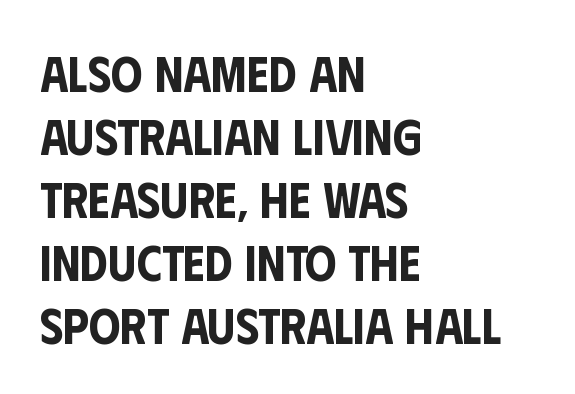
The letters sit at their default tracking, neither squeezed nor spread. Regarding serifs, this sample does without them. Nope, not italic — everything's standing straight. The passage is arranged the way most books set body copy — flush left. Reading down the column, the eye jumps a familiar distance to each next line. The glyphs are unaccompanied by any horizontal stroke below them.
